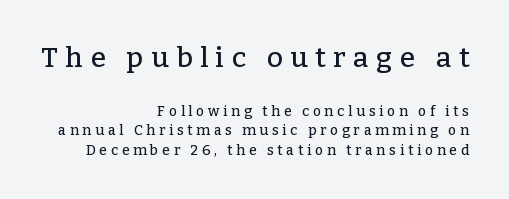
All the whitespace from short lines collects on the left. Type size steps down from the first block to the second. Check under the words: just untouched page. Vertically, the passage feels balanced, rows spaced as you'd expect.
